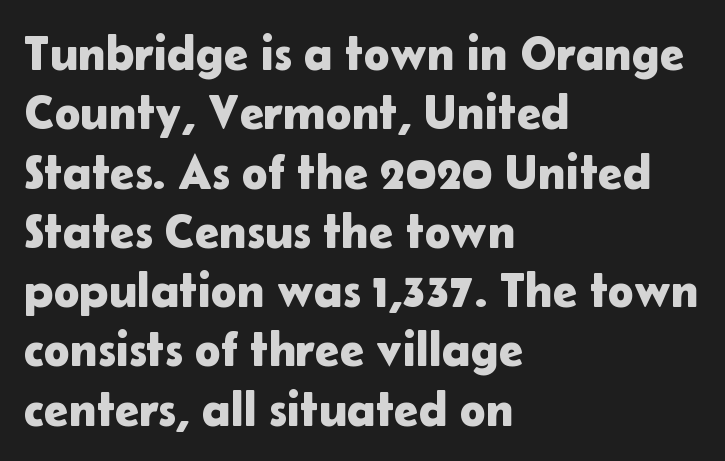
The image shows 49 px sans-serif type, upright; set left-aligned, line spacing 1.21x, normal letter spacing, not underlined; low stroke contrast and a medium x-height.
